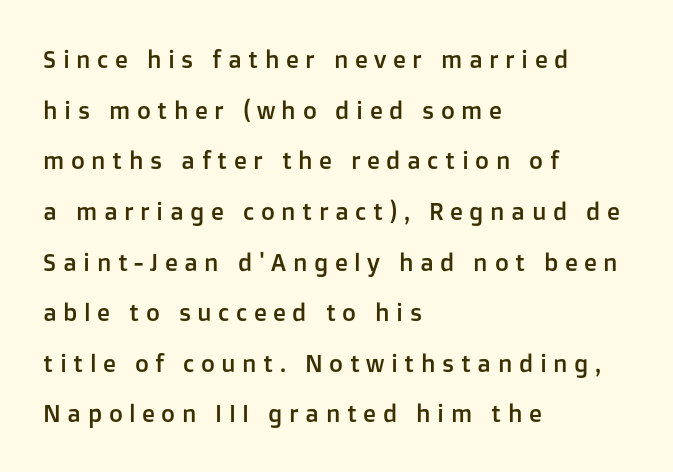
Q: Is the text italic (slanted)? A: No, it is upright.
Q: Is the text underlined? A: No.
Q: How is the paragraph aligned? A: Left-aligned.
Q: Is the spacing between letters normal or unusually wide? A: Unusually wide.
Q: Is the spacing between lines tight, normal or loose? A: Loose.
